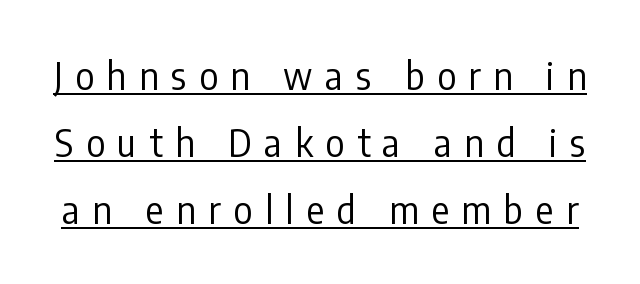
Q: Is the text bold? A: No.
Q: Is the text italic (slanted)? A: No, it is upright.
Q: Is the typeface a serif or a sans-serif typeface? A: Sans-serif.
Q: Is the text underlined? A: Yes.
Q: Is the spacing between letters normal or unusually wide? A: Unusually wide.
Q: Width (condensed, normal, or wide)? A: Condensed.
Q: Stroke contrast? A: Low.
Q: x-height? A: Medium.
Q: Monospaced? A: No.
